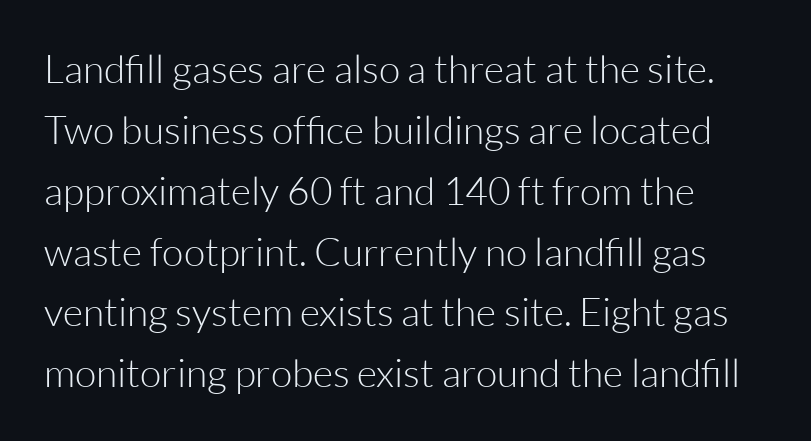
Font category for this specimen: sans-serif. Any mark beneath the type? The region is blank. Compared with a typical body face, this is equally light or lighter still. Each letter keeps its own natural width here, so spacing adapts to shape.
